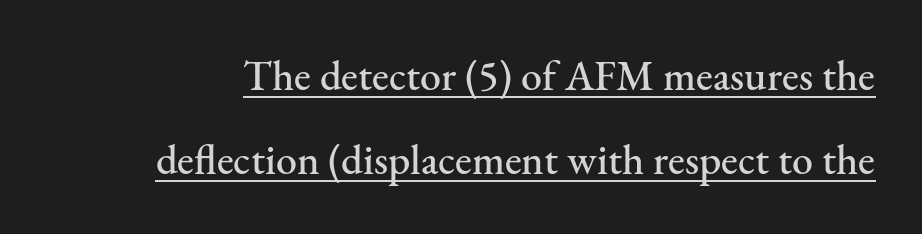
The image shows 42 px serif type, upright; set loose line spacing (2.0x), normal letter spacing, underlined; medium stroke contrast and a small x-height.
